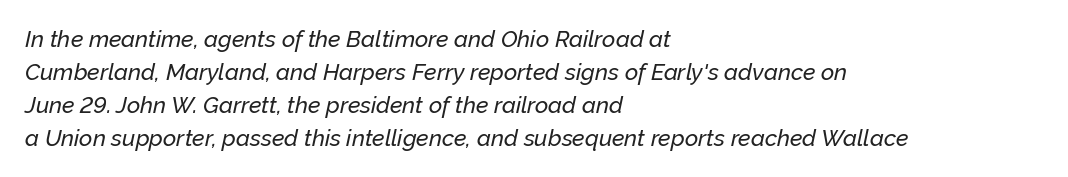
The image shows 23 px text type, italic (leaning right); set left-aligned, normal line spacing (1.43x), normal letter spacing, not underlined.
